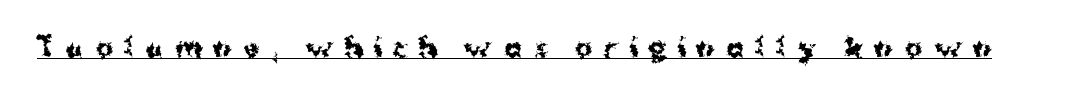
The image shows 26 px bold type, upright; set unusually wide letter spacing (+0.44 em), underlined.
